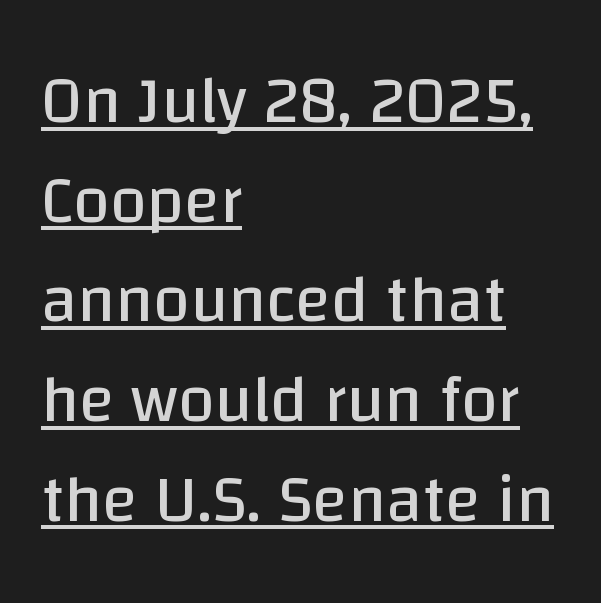
A roman cut, with each character standing at attention. In terms of letterform style, serifs are entirely absent. Spacing between characters is what you'd get straight out of the box. Think standard paragraph weight, or any step lighter than that. Each new line begins a customary step beneath the previous one.
